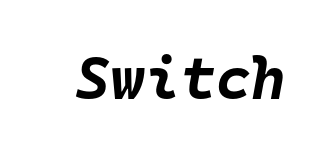
{"italic": "yes", "lean": "right", "slant_degrees": 10, "bold": "yes", "weight": "bold", "width": "normal", "stroke_contrast": "low", "x_height": "large", "monospaced": "yes", "underline": "no", "letter_spacing": "normal", "letter_spacing_em": 0.0, "glyph_px": 60}
